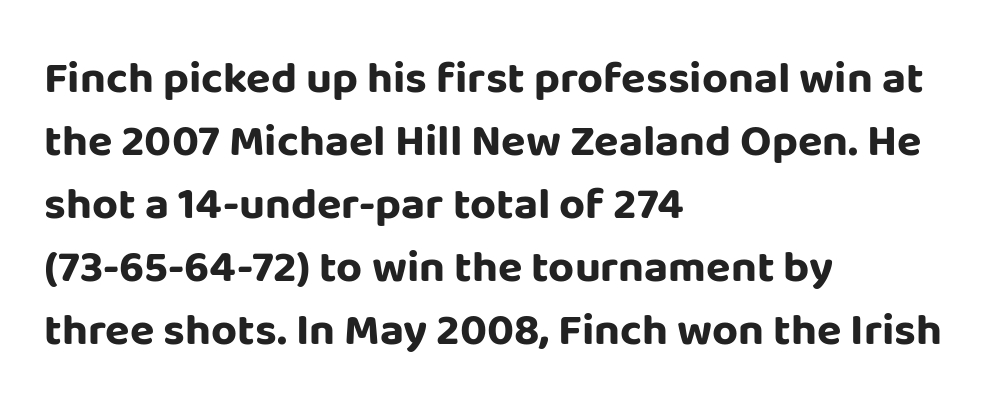
{"serif": "no", "italic": "no", "bold": "yes", "weight": "bold", "width": "normal", "stroke_contrast": "low", "x_height": "large", "monospaced": "no", "underline": "no", "align": "left", "line_spacing": "normal", "line_spacing_ratio": 1.4, "letter_spacing": "normal", "letter_spacing_em": 0.0, "glyph_px": 45}
